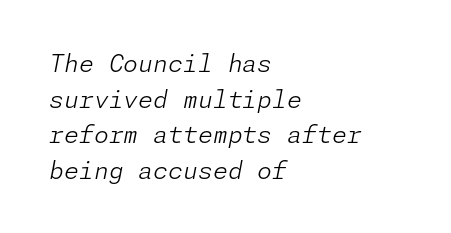
The image shows 24 px text type, italic (leaning right); set left-aligned, normal line spacing (1.48x), normal letter spacing, not underlined.
